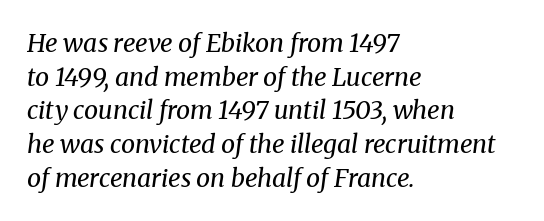
Q: Is the text bold? A: No.
Q: Is the text italic (slanted)? A: Yes, it leans right by about 8 degrees.
Q: Is the text underlined? A: No.
Q: How is the paragraph aligned? A: Left-aligned.
Q: Is the spacing between letters normal or unusually wide? A: Normal.
Q: Is the spacing between lines tight, normal or loose? A: Normal.
